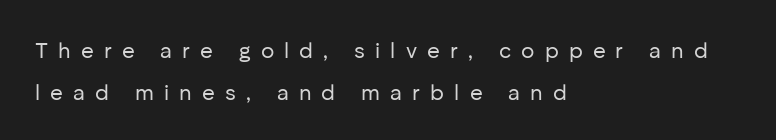
Weight: in the light-to-regular range. A classic flush-left, rag-right setting is used for this passage. The zone under the glyphs is completely vacant. Vertical strokes here are truly vertical.
